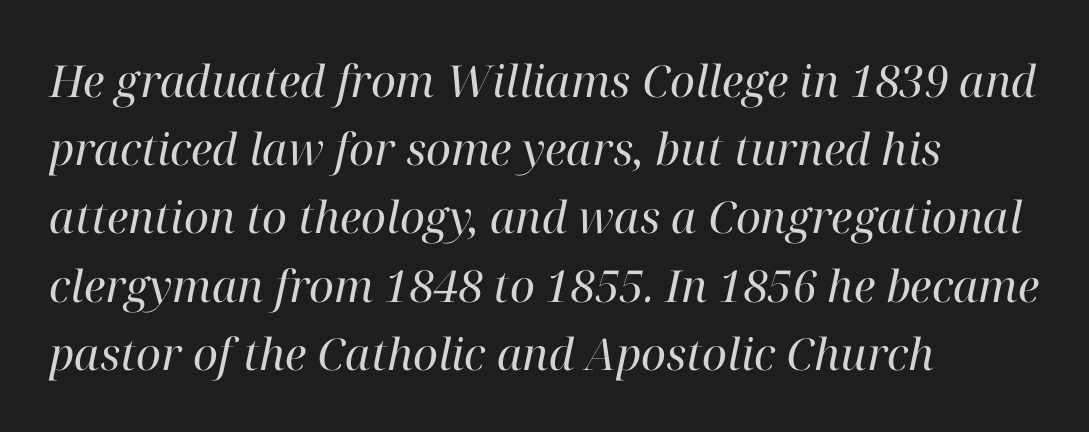
The face looks like a standard text weight, possibly lighter. The space directly below the letters is spotless. Observe the ordinary spacing: letters are neighbours, not strangers. The text block is weighted toward the left margin, trailing off unevenly rightward. Interline gaps are of average width in this sample. Here the designer chose a conventional face with non-uniform glyph widths.
